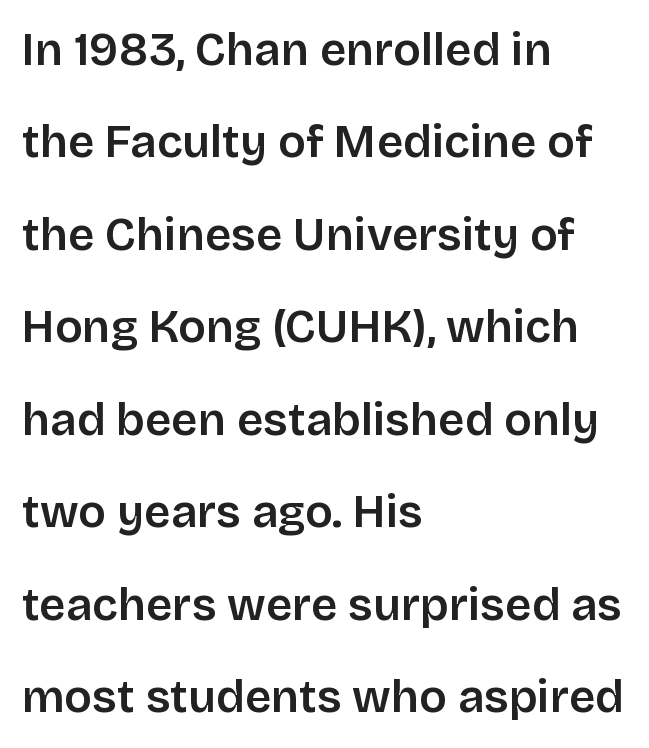
The image shows 46 px sans-serif type, upright; set left-aligned, loose line spacing (2.01x), normal letter spacing, not underlined; low stroke contrast and a large x-height.
